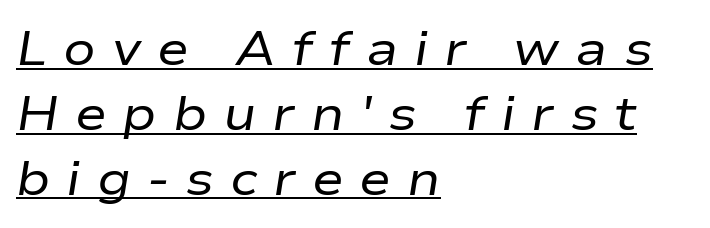
Q: Is the text bold? A: No.
Q: Is the text italic (slanted)? A: Yes, it leans right by about 9 degrees.
Q: Is the text underlined? A: Yes.
Q: How is the paragraph aligned? A: Left-aligned.
Q: Is the spacing between letters normal or unusually wide? A: Unusually wide.
Q: Is the spacing between lines tight, normal or loose? A: Normal.
Q: Width (condensed, normal, or wide)? A: Wide.
Q: Stroke contrast? A: Low.
Q: x-height? A: Medium.
Q: Monospaced? A: No.
